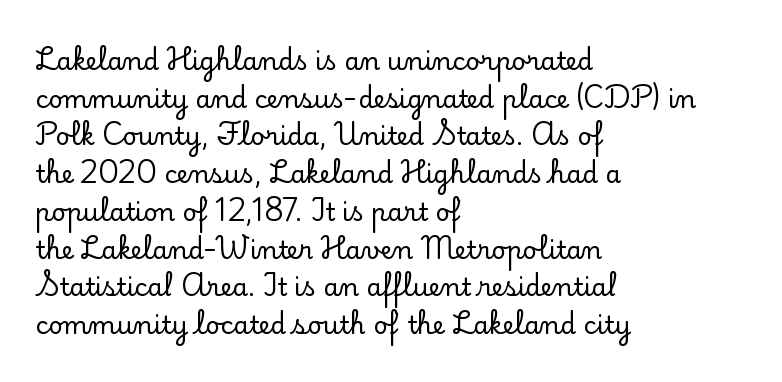
Descender tails drop into unmarked territory. If you drew a ruler down the left edge, every line would touch it. Nope, not italic — everything's standing straight. Successive baselines arrive at the customary interval. Tracking value appears to be zero — textbook default spacing.
